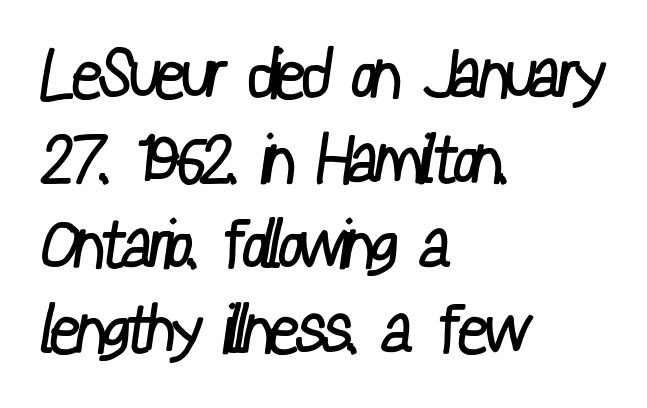
Q: Is the text bold? A: No.
Q: Is the typeface a serif or a sans-serif typeface? A: Sans-serif.
Q: Is the text underlined? A: No.
Q: How is the paragraph aligned? A: Left-aligned.
Q: Is the spacing between letters normal or unusually wide? A: Normal.
Q: Is the spacing between lines tight, normal or loose? A: Normal.
Q: Width (condensed, normal, or wide)? A: Condensed.
Q: Stroke contrast? A: Low.
Q: x-height? A: Medium.
Q: Monospaced? A: No.
